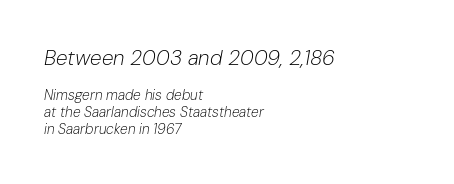
Which margin do the lines hug? The left one — the right edge is uneven. Counters stay open thanks to moderate or lighter strokes. The glyphs look as if they've been sheared to an angle. The string is rendered with underlining switched off. The letters sit at their default tracking, neither squeezed nor spread. Type size steps down from the first block to the second.
